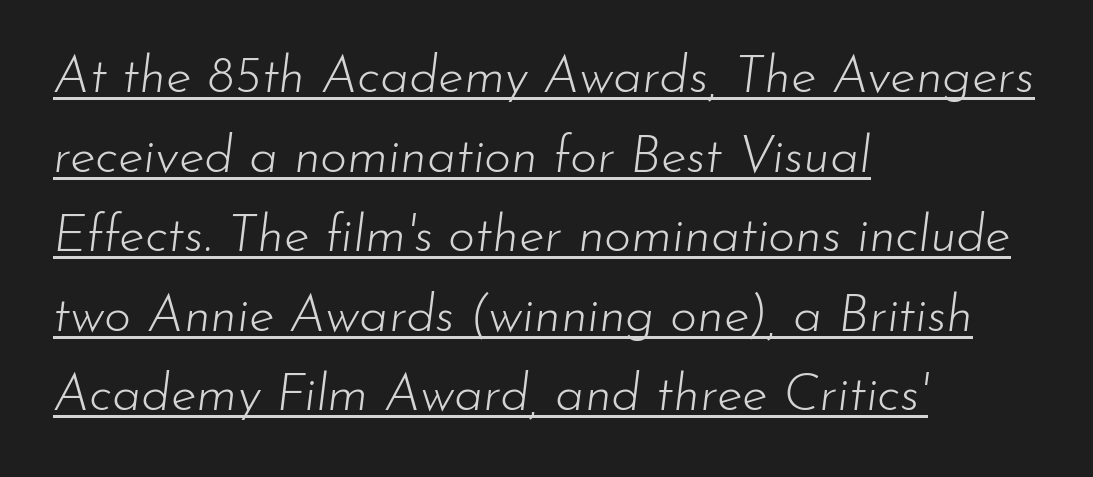
{"italic": "yes", "lean": "right", "slant_degrees": 7, "bold": "no", "weight": "light", "width": "normal", "stroke_contrast": "low", "x_height": "small", "monospaced": "no", "underline": "yes", "align": "left", "line_spacing": "normal", "line_spacing_ratio": 1.53, "letter_spacing": "normal", "letter_spacing_em": 0.0, "glyph_px": 52}
